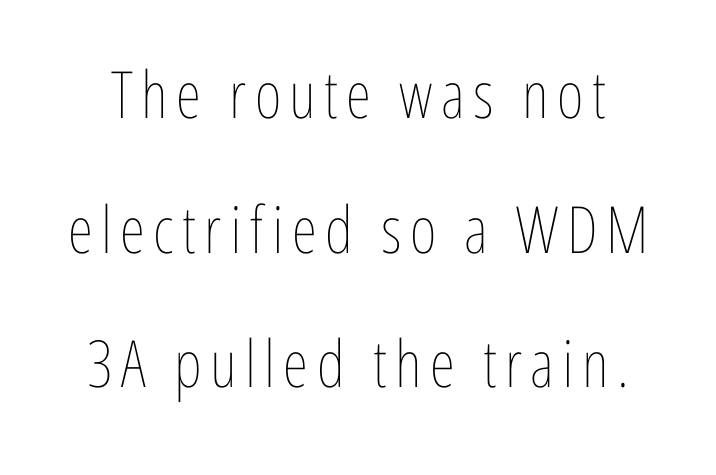
Q: Is the text bold? A: No.
Q: Is the text italic (slanted)? A: No, it is upright.
Q: Is the text underlined? A: No.
Q: How is the paragraph aligned? A: Centered.
Q: Is the spacing between lines tight, normal or loose? A: Loose.
Q: Width (condensed, normal, or wide)? A: Condensed.
Q: Stroke contrast? A: Low.
Q: x-height? A: Medium.
Q: Monospaced? A: No.
